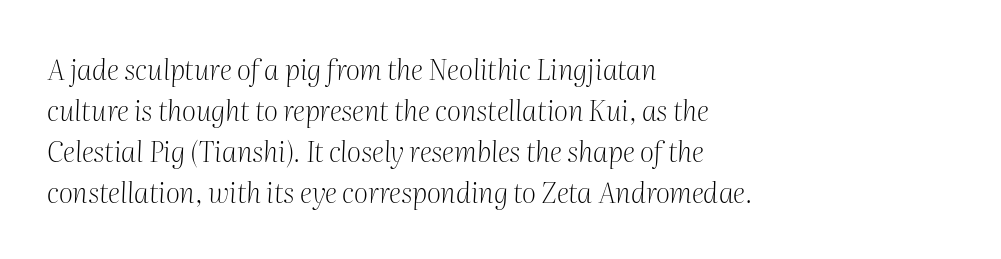
Q: Is the text bold? A: No.
Q: Is the text italic (slanted)? A: Yes, it leans right by about 2 degrees.
Q: Is the typeface a serif or a sans-serif typeface? A: Serif.
Q: Is the text underlined? A: No.
Q: How is the paragraph aligned? A: Left-aligned.
Q: Is the spacing between letters normal or unusually wide? A: Normal.
Q: Is the spacing between lines tight, normal or loose? A: Normal.
Q: Width (condensed, normal, or wide)? A: Normal.
Q: Stroke contrast? A: Medium.
Q: x-height? A: Medium.
Q: Monospaced? A: No.
